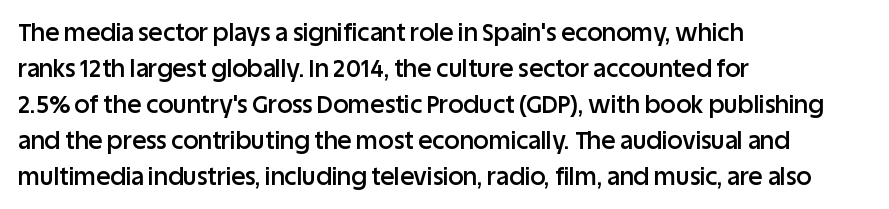
Q: Is the text bold? A: Semi-bold.
Q: Is the text italic (slanted)? A: No, it is upright.
Q: Is the text underlined? A: No.
Q: How is the paragraph aligned? A: Left-aligned.
Q: Is the spacing between letters normal or unusually wide? A: Normal.
Q: Is the spacing between lines tight, normal or loose? A: Normal.
